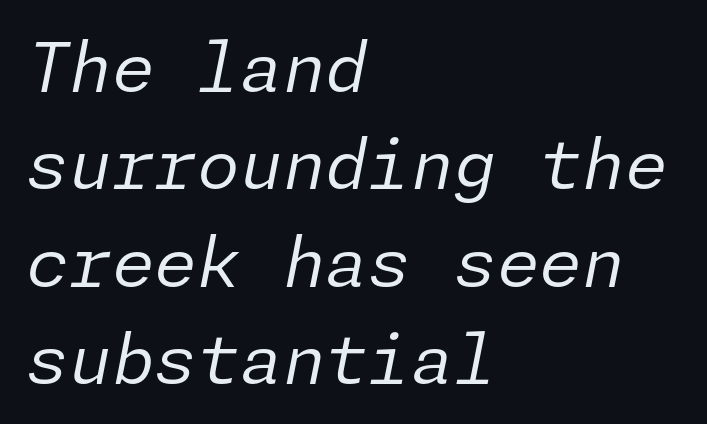
Q: Is the text bold? A: No.
Q: Is the text italic (slanted)? A: Yes, it leans right by about 11 degrees.
Q: Is the text underlined? A: No.
Q: How is the paragraph aligned? A: Left-aligned.
Q: Is the spacing between letters normal or unusually wide? A: Normal.
Q: Is the spacing between lines tight, normal or loose? A: Normal.
Q: Width (condensed, normal, or wide)? A: Normal.
Q: Stroke contrast? A: Low.
Q: x-height? A: Medium.
